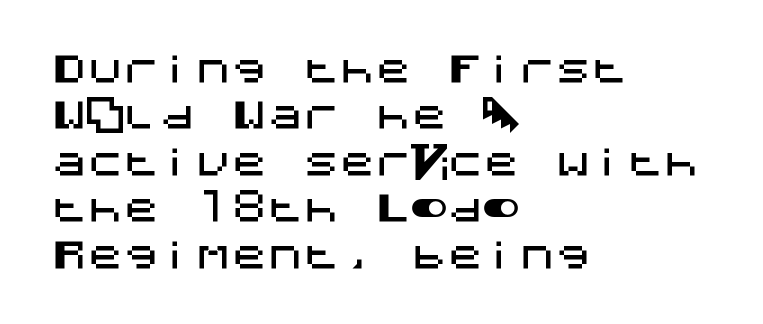
The image shows 36 px sans-serif type, upright; set left-aligned, normal line spacing (1.29x), normal letter spacing, not underlined; medium stroke contrast and a large x-height.
